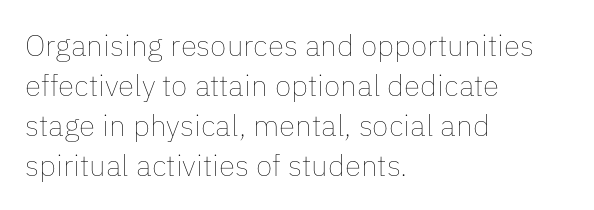
{"italic": "no", "bold": "no", "weight": "thin", "width": "normal", "stroke_contrast": "low", "x_height": "medium", "monospaced": "no", "underline": "no", "align": "left", "line_spacing": "normal", "line_spacing_ratio": 1.33, "letter_spacing": "normal", "letter_spacing_em": 0.0, "glyph_px": 30}
